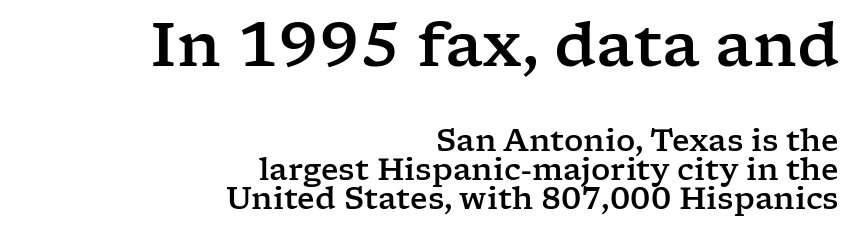
Q: Is the text italic (slanted)? A: No, it is upright.
Q: Is the typeface a serif or a sans-serif typeface? A: Serif.
Q: Is the text underlined? A: No.
Q: How is the paragraph aligned? A: Right-aligned.
Q: Is the spacing between letters normal or unusually wide? A: Normal.
Q: Is the spacing between lines tight, normal or loose? A: Tight.
Q: Which block of text is set in a larger size, the first (top) or the second (bottom)? A: The first (top) one.
Q: Width (condensed, normal, or wide)? A: Wide.
Q: Stroke contrast? A: Low.
Q: x-height? A: Medium.
Q: Monospaced? A: No.
